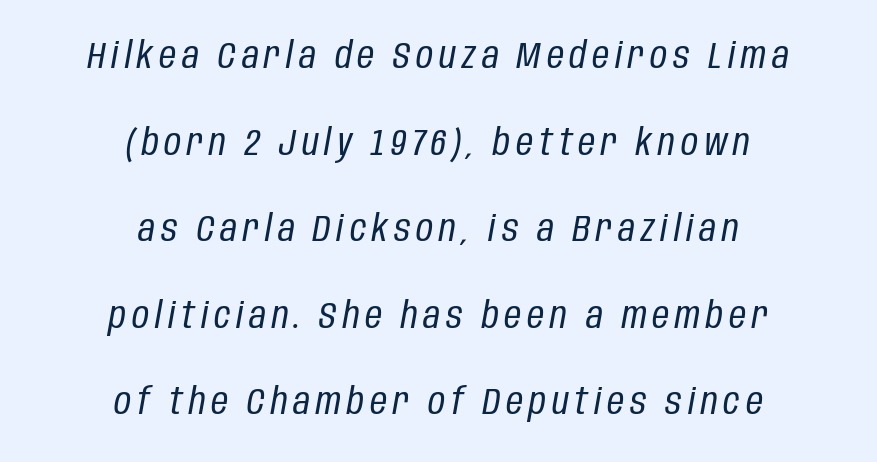
Q: Is the text bold? A: No.
Q: Is the text italic (slanted)? A: Yes, it leans right by about 10 degrees.
Q: Is the text underlined? A: No.
Q: How is the paragraph aligned? A: Centered.
Q: Is the spacing between lines tight, normal or loose? A: Loose.
Q: Width (condensed, normal, or wide)? A: Condensed.
Q: Stroke contrast? A: Low.
Q: x-height? A: Large.
Q: Monospaced? A: No.
